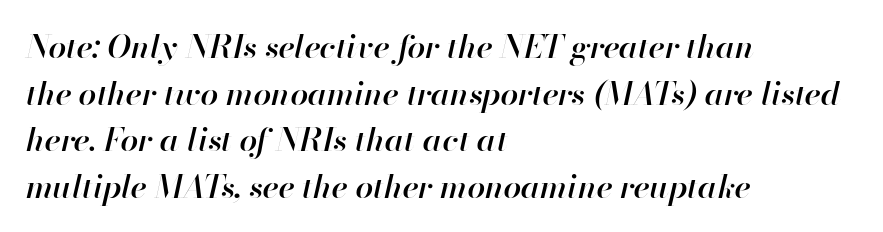
The image shows 32 px semibold type, italic (leaning right); set left-aligned, normal line spacing (1.46x), normal letter spacing, not underlined; high stroke contrast and a small x-height.
